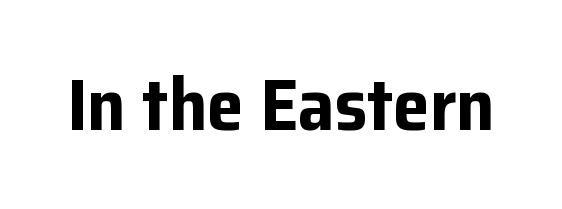
Q: Is the text bold? A: Yes.
Q: Is the text italic (slanted)? A: No, it is upright.
Q: Is the typeface a serif or a sans-serif typeface? A: Sans-serif.
Q: Is the text underlined? A: No.
Q: Is the spacing between letters normal or unusually wide? A: Normal.
Q: Width (condensed, normal, or wide)? A: Normal.
Q: Stroke contrast? A: Low.
Q: x-height? A: Medium.
Q: Monospaced? A: No.
